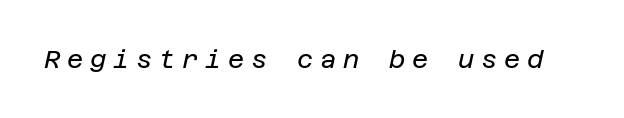
Unbolded letterforms with no extra heft. These lines were composed using italics. Inter-character spacing is expanded well beyond the font's built-in metrics. Any mark beneath the type? The region is blank.
